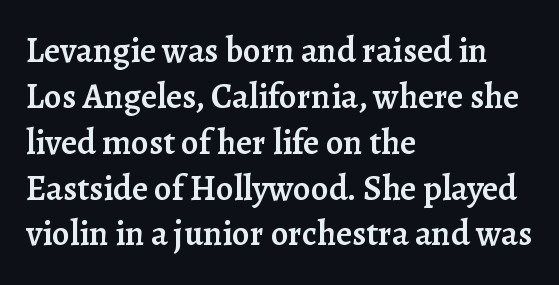
The image shows 35 px semibold serif type, upright; set left-aligned, normal line spacing (1.31x), normal letter spacing, not underlined; low stroke contrast and a medium x-height.
